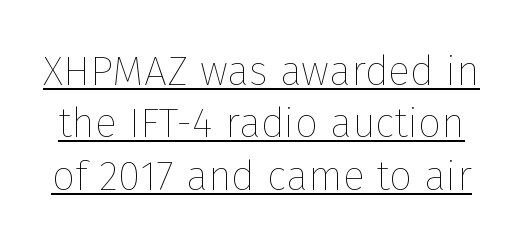
{"italic": "no", "bold": "no", "weight": "thin", "width": "normal", "stroke_contrast": "low", "x_height": "medium", "monospaced": "no", "underline": "yes", "line_spacing": "normal", "line_spacing_ratio": 1.28, "letter_spacing": "normal", "letter_spacing_em": 0.0, "glyph_px": 41}
